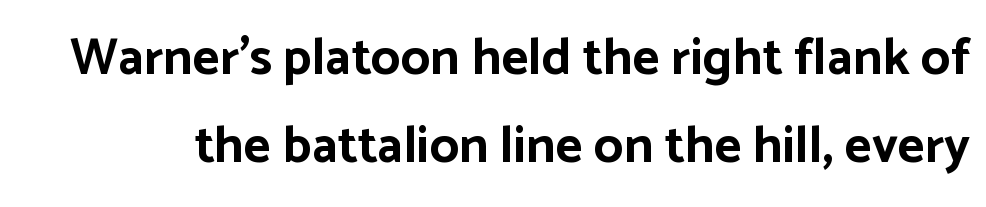
Summary of weight: heavy, a full bold. These lines are rendered in a variable-pitch font. Quick note: interline space is typical. This rendering leaves character spacing at its baseline value. Is this a sans? Yes — the strokes have no serifs.
